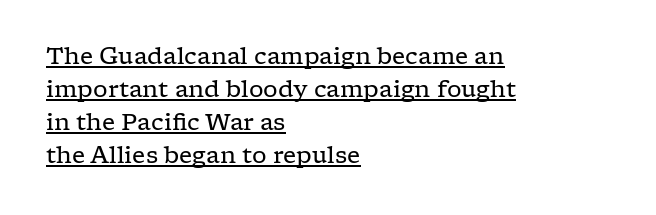
The image shows 23 px text type, upright; set left-aligned, normal line spacing (1.43x), normal letter spacing, underlined.
